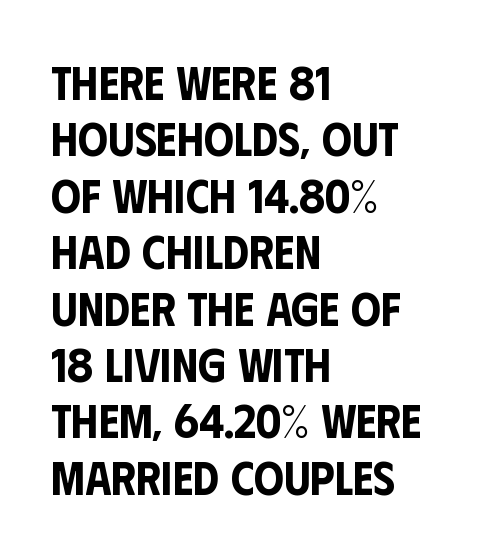
Q: Is the text italic (slanted)? A: No, it is upright.
Q: Is the typeface a serif or a sans-serif typeface? A: Sans-serif.
Q: Is the text underlined? A: No.
Q: How is the paragraph aligned? A: Left-aligned.
Q: Is the spacing between letters normal or unusually wide? A: Normal.
Q: Width (condensed, normal, or wide)? A: Condensed.
Q: Stroke contrast? A: Low.
Q: x-height? A: Large.
Q: Monospaced? A: No.
